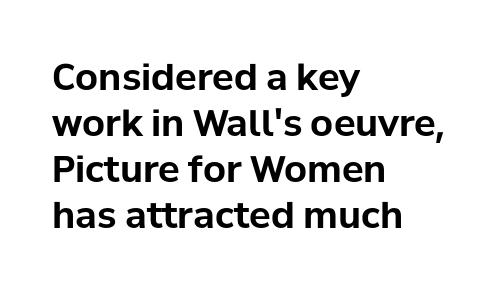
Observe the absence of serifs on each vertical stroke in this sample. Is this a fixed-width face? No — the glyphs have proportional, varying widths. The space beneath each line is pristine and unruled. Nope, not italic — everything's standing straight. Honestly, the row spacing looks completely unremarkable.
